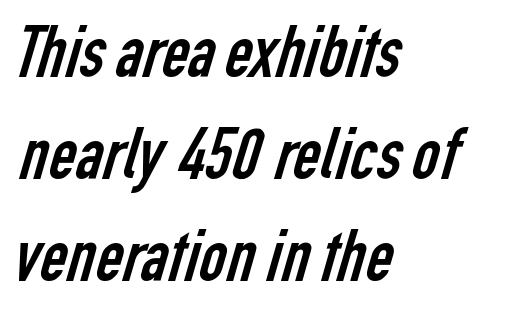
All the whitespace from short lines collects on the right. Is the type heavy? It reads as light-to-regular instead. Check the space under the baseline: it is left empty. Regarding serifs, this sample does without them. The space between consecutive lines is moderate. Do the characters align in a grid? No, the font is proportional.
